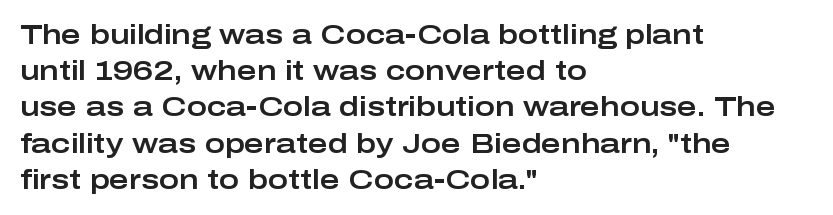
A normal amount of white space separates one row of letters from the next. Rendered with straight, roman letterforms. Rule under the text: the space is simply empty. Glyph-to-glyph distance matches everyday printed text. Horizontal alignment here is leftward, the default for most running prose.
